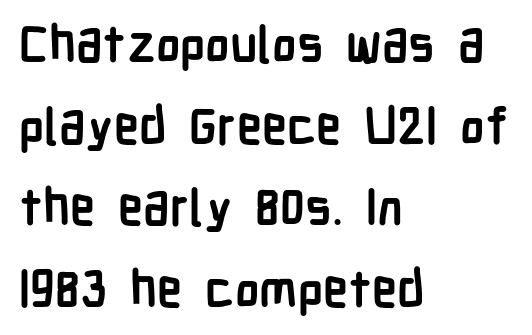
{"serif": "no", "italic": "no", "bold": "yes", "weight": "semibold", "width": "condensed", "stroke_contrast": "low", "x_height": "medium", "monospaced": "no", "underline": "no", "align": "left", "line_spacing": "normal", "line_spacing_ratio": 1.6, "letter_spacing": "normal", "letter_spacing_em": 0.0, "glyph_px": 51}
